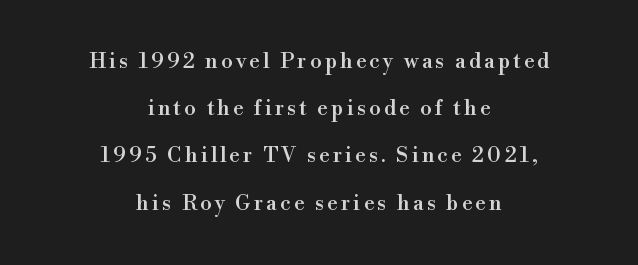
The image shows 21 px text type, upright; set centered, loose line spacing (2.25x), not underlined.
